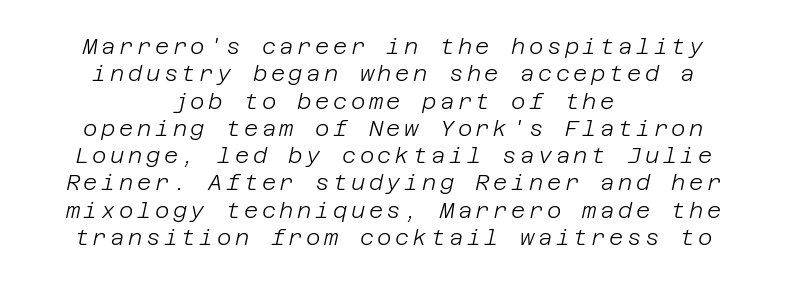
The image shows 22 px text type, italic (leaning right); set centered, line spacing 1.24x, not underlined.
